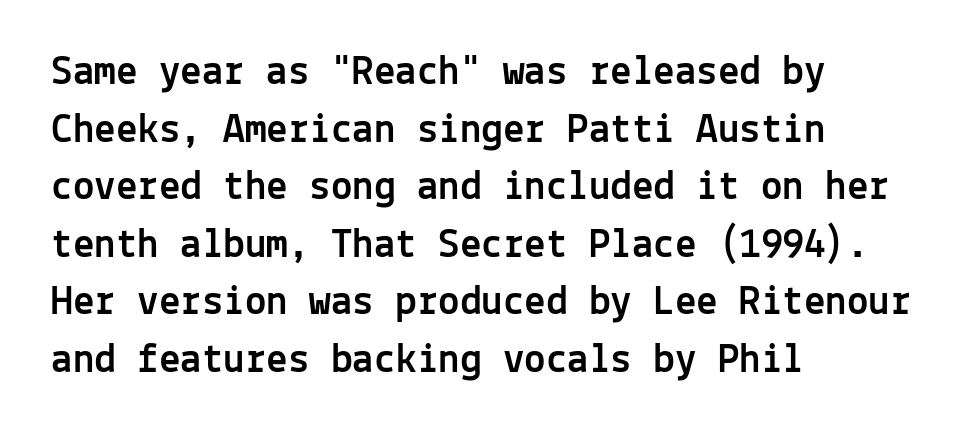
A typesetter would call this zero additional tracking. Quick note: interline space is typical. In terms of letterform style, serifs are entirely absent. The letters march in equal steps, a hallmark of fixed-pitch type. A typesetter would mark this as roman, not italic.
